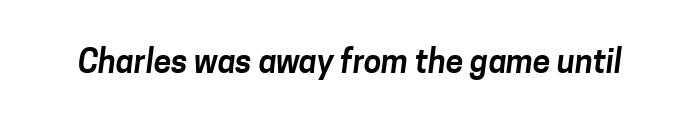
{"serif": "no", "width": "normal", "stroke_contrast": "low", "x_height": "medium", "monospaced": "no", "underline": "no", "letter_spacing": "normal", "letter_spacing_em": 0.0, "glyph_px": 32}
